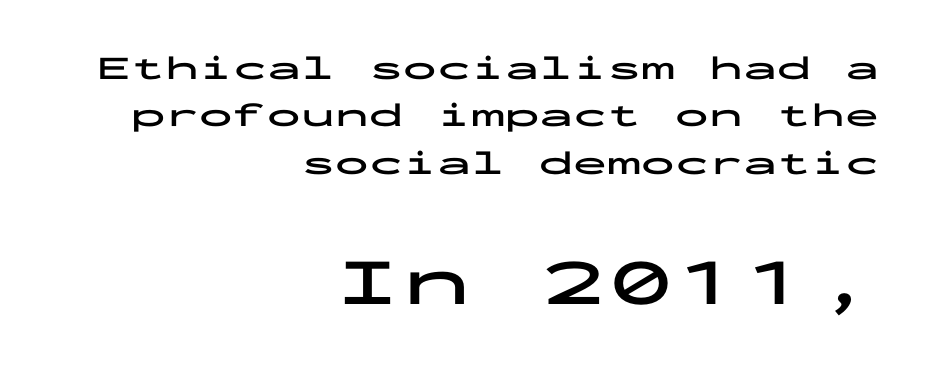
Tracking here is standard; glyphs follow each other at the usual distance. Monospaced: the letters line up in strict vertical columns. Is this a sans? Yes — the strokes have no serifs. Character size in the trailing block exceeds that of the leading block.
